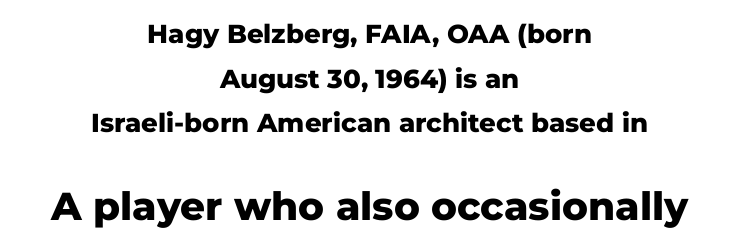
Heft: maximum for text — a bold. Varying glyph widths throughout — classic text-font behaviour. This rendering employs a face without finishing strokes, i.e., a sans-serif. Both edges are ragged and mirror each other, which tells us the setting is centered. In this sample the second text group is rendered at the bigger scale.
